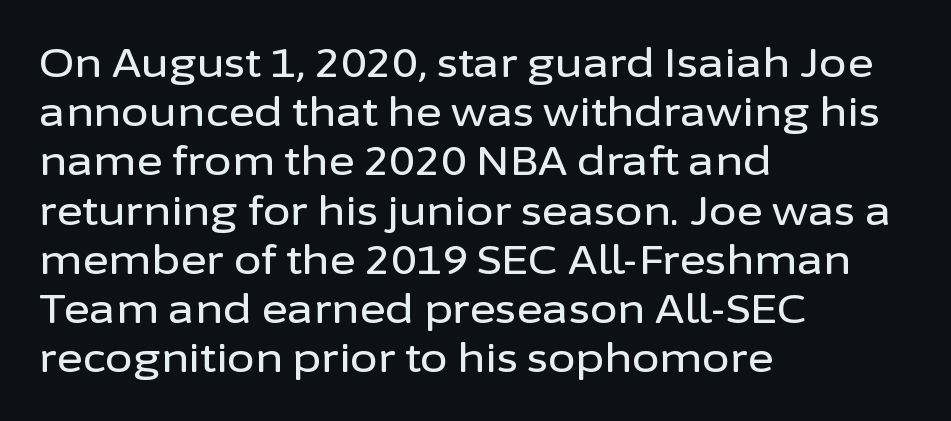
The face used here is rendered with its standard letterfit. This sample has the flowing, uneven cadence of proportional lettering. Leftover space on each line is placed entirely after the last word. This sample uses a sans-serif face. Any mark beneath the type? The region is blank. Vertical strokes here are truly vertical.
